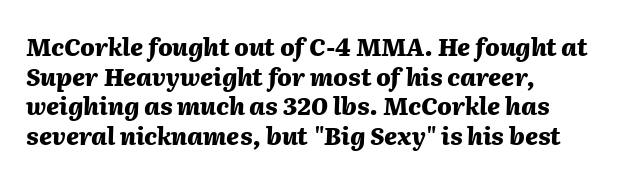
Q: Is the text bold? A: Yes.
Q: Is the text italic (slanted)? A: Yes, it leans right by about 2 degrees.
Q: Is the text underlined? A: No.
Q: How is the paragraph aligned? A: Left-aligned.
Q: Is the spacing between letters normal or unusually wide? A: Normal.
